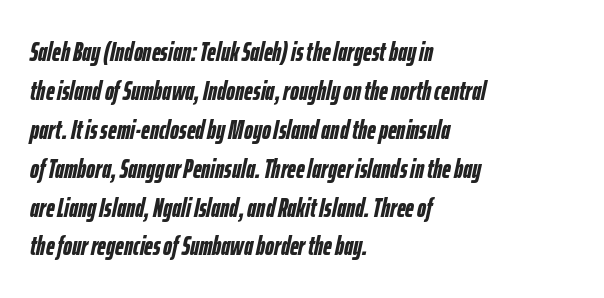
{"italic": "yes", "lean": "right", "slant_degrees": 12, "bold": "yes", "underline": "no", "align": "left", "line_spacing": "normal", "line_spacing_ratio": 1.44, "letter_spacing": "normal", "letter_spacing_em": 0.0, "glyph_px": 27}
